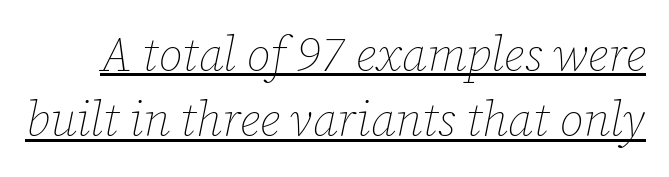
{"italic": "yes", "lean": "right", "slant_degrees": 12, "bold": "no", "weight": "thin", "width": "normal", "stroke_contrast": "low", "x_height": "medium", "monospaced": "no", "underline": "yes", "line_spacing": "normal", "line_spacing_ratio": 1.36, "letter_spacing": "normal", "letter_spacing_em": 0.0, "glyph_px": 48}
